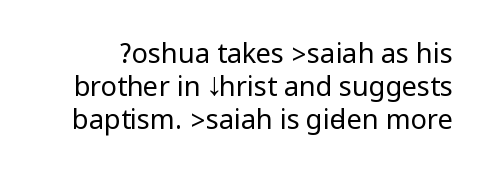
The letters stand upright; this is a roman face. Stroke thickness stays within the range of a standard reading face or lighter. Letter spacing: default. Letters rest on an invisible, unmarked baseline.
